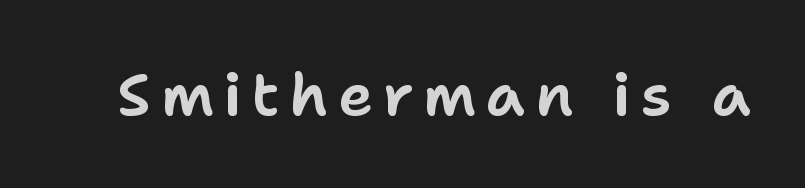
The image shows 59 px sans-serif type, upright; set not underlined; low stroke contrast and a medium x-height.
